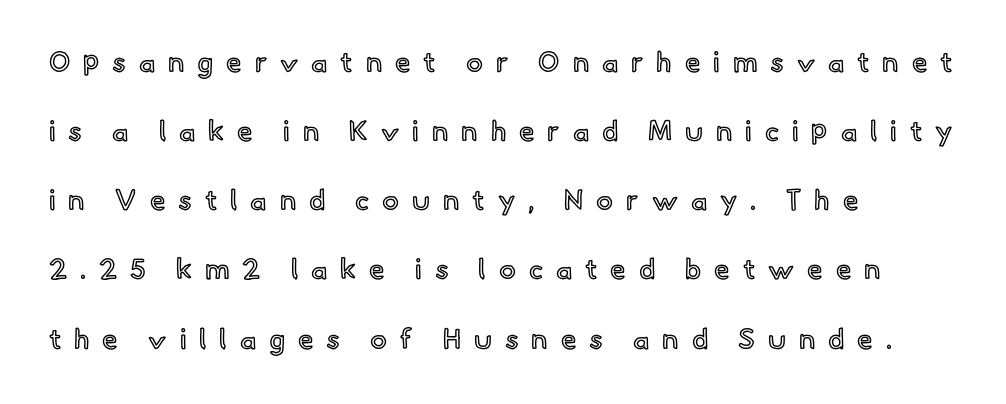
Q: Is the text italic (slanted)? A: No, it is upright.
Q: Is the text underlined? A: No.
Q: How is the paragraph aligned? A: Left-aligned.
Q: Is the spacing between letters normal or unusually wide? A: Unusually wide.
Q: Is the spacing between lines tight, normal or loose? A: Loose.
Q: Width (condensed, normal, or wide)? A: Normal.
Q: x-height? A: Small.
Q: Monospaced? A: No.
